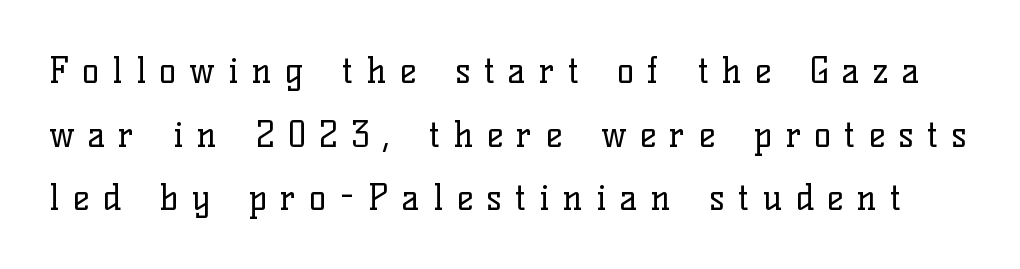
The strip under each line holds only bare page. The letters advance in unequal steps, a hallmark of proportional type. Summary of weight: not heavy and not bold. Glyph-to-glyph distance is far greater than everyday printed text. Is this a sans? No — the strokes have serifs. Ascenders rise straight up at ninety degrees.
